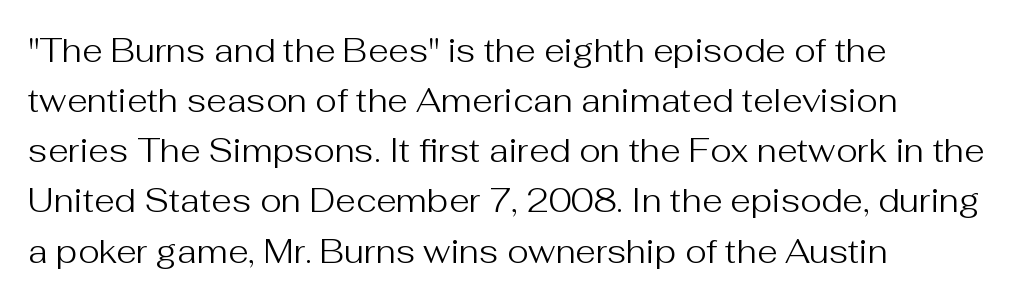
Q: Is the text bold? A: No.
Q: Is the text italic (slanted)? A: No, it is upright.
Q: Is the typeface a serif or a sans-serif typeface? A: Sans-serif.
Q: Is the text underlined? A: No.
Q: How is the paragraph aligned? A: Left-aligned.
Q: Is the spacing between letters normal or unusually wide? A: Normal.
Q: Is the spacing between lines tight, normal or loose? A: Normal.
Q: Width (condensed, normal, or wide)? A: Normal.
Q: Stroke contrast? A: Medium.
Q: x-height? A: Medium.
Q: Monospaced? A: No.
